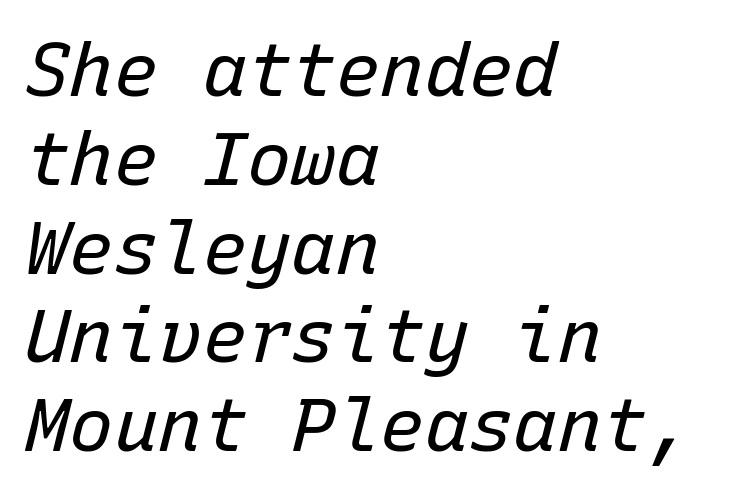
Q: Is the text bold? A: No.
Q: Is the text italic (slanted)? A: Yes, it leans right by about 15 degrees.
Q: Is the text underlined? A: No.
Q: How is the paragraph aligned? A: Left-aligned.
Q: Is the spacing between letters normal or unusually wide? A: Normal.
Q: Width (condensed, normal, or wide)? A: Normal.
Q: Stroke contrast? A: Low.
Q: x-height? A: Medium.
Q: Monospaced? A: Yes.
